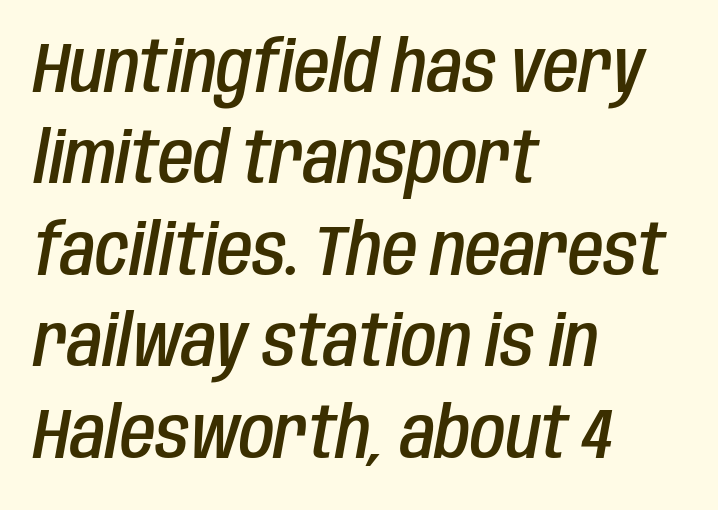
The image shows 72 px semibold, condensed type, italic (leaning right); set left-aligned, normal line spacing (1.27x), normal letter spacing, not underlined; low stroke contrast and a large x-height.
